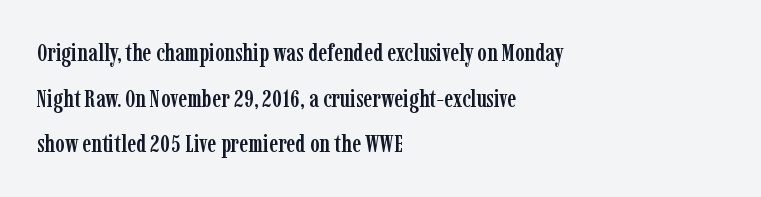
{"italic": "no", "underline": "no", "align": "left", "line_spacing_ratio": 1.83, "letter_spacing": "normal", "letter_spacing_em": 0.0, "glyph_px": 25}
